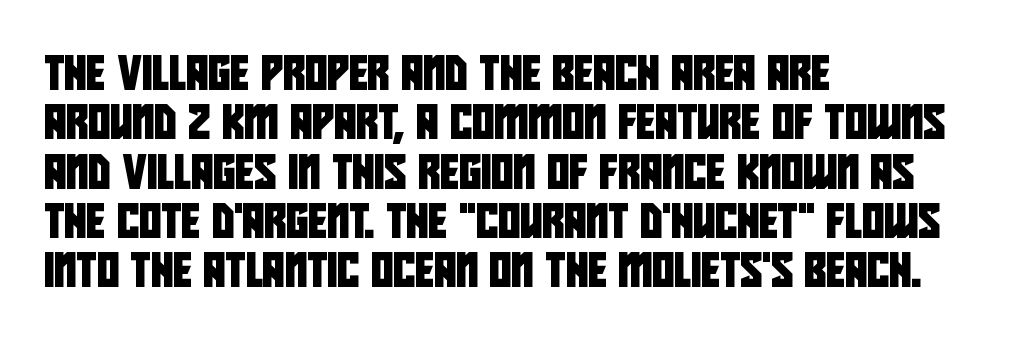
The image shows 34 px condensed sans-serif type; set left-aligned, normal line spacing (1.45x), normal letter spacing, not underlined; low stroke contrast and a large x-height.
